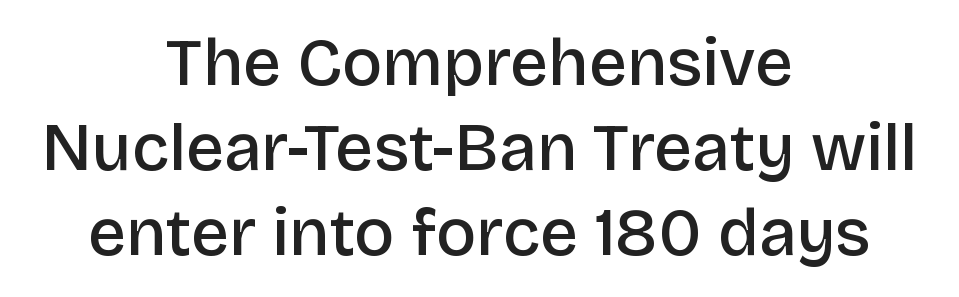
The image shows 67 px semibold sans-serif type, upright; set centered, normal line spacing (1.27x), normal letter spacing, not underlined; low stroke contrast and a large x-height.
